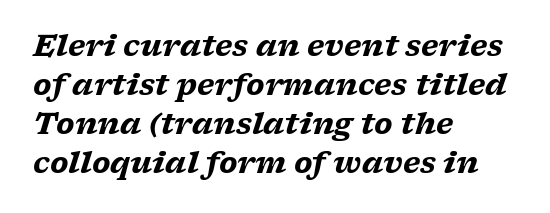
Q: Is the text bold? A: Yes.
Q: Is the text italic (slanted)? A: Yes, it leans right by about 17 degrees.
Q: Is the typeface a serif or a sans-serif typeface? A: Serif.
Q: Is the text underlined? A: No.
Q: How is the paragraph aligned? A: Left-aligned.
Q: Is the spacing between letters normal or unusually wide? A: Normal.
Q: Is the spacing between lines tight, normal or loose? A: Normal.
Q: Width (condensed, normal, or wide)? A: Wide.
Q: Stroke contrast? A: Low.
Q: x-height? A: Medium.
Q: Monospaced? A: No.
